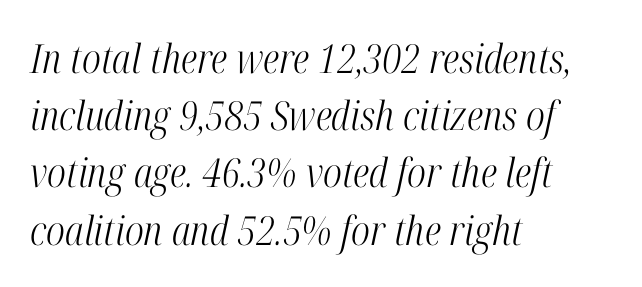
Q: Is the text bold? A: No.
Q: Is the text italic (slanted)? A: Yes, it leans right by about 12 degrees.
Q: Is the typeface a serif or a sans-serif typeface? A: Serif.
Q: Is the text underlined? A: No.
Q: How is the paragraph aligned? A: Left-aligned.
Q: Is the spacing between letters normal or unusually wide? A: Normal.
Q: Is the spacing between lines tight, normal or loose? A: Normal.
Q: Width (condensed, normal, or wide)? A: Condensed.
Q: Stroke contrast? A: High.
Q: x-height? A: Medium.
Q: Monospaced? A: No.
